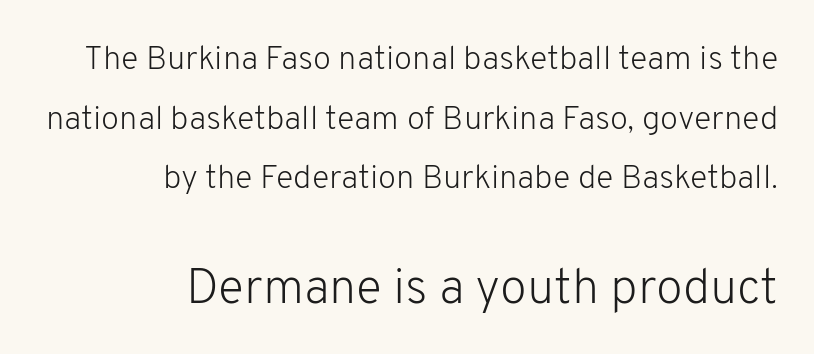
Q: Is the text bold? A: No.
Q: Is the text italic (slanted)? A: No, it is upright.
Q: Is the typeface a serif or a sans-serif typeface? A: Sans-serif.
Q: Is the text underlined? A: No.
Q: How is the paragraph aligned? A: Right-aligned.
Q: Is the spacing between letters normal or unusually wide? A: Normal.
Q: Which block of text is set in a larger size, the first (top) or the second (bottom)? A: The second (bottom) one.
Q: Width (condensed, normal, or wide)? A: Normal.
Q: Stroke contrast? A: Low.
Q: x-height? A: Medium.
Q: Monospaced? A: No.
